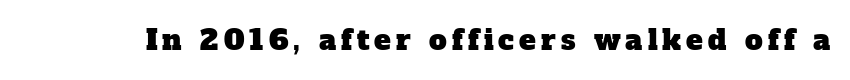
The image shows 28 px serif type; set not underlined; low stroke contrast and a medium x-height.
